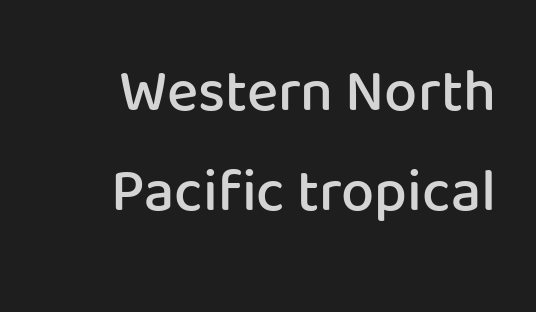
Q: Is the text bold? A: Semi-bold.
Q: Is the text italic (slanted)? A: No, it is upright.
Q: Is the typeface a serif or a sans-serif typeface? A: Sans-serif.
Q: Is the text underlined? A: No.
Q: How is the paragraph aligned? A: Right-aligned.
Q: Is the spacing between letters normal or unusually wide? A: Normal.
Q: Is the spacing between lines tight, normal or loose? A: Normal.
Q: Width (condensed, normal, or wide)? A: Normal.
Q: Stroke contrast? A: Low.
Q: x-height? A: Medium.
Q: Monospaced? A: No.
